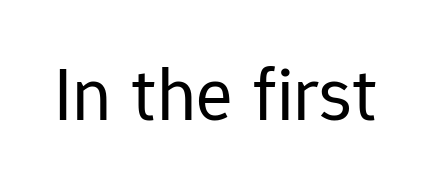
The typeface has the unassuming heft of standard copy or less. In terms of posture, this sample is upright. Students, note that the glyphs here touch the page at normal intervals. A clean baseline with only descenders dipping below it.
